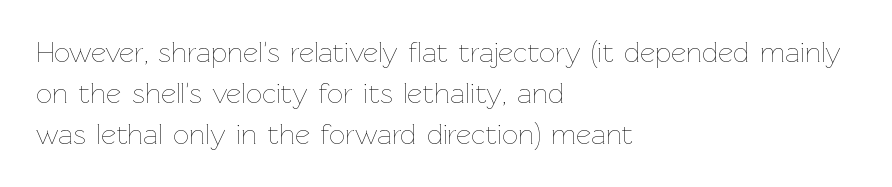
Q: Is the text bold? A: No.
Q: Is the text italic (slanted)? A: No, it is upright.
Q: Is the text underlined? A: No.
Q: How is the paragraph aligned? A: Left-aligned.
Q: Is the spacing between letters normal or unusually wide? A: Normal.
Q: Is the spacing between lines tight, normal or loose? A: Normal.
Q: Width (condensed, normal, or wide)? A: Normal.
Q: Stroke contrast? A: Low.
Q: x-height? A: Medium.
Q: Monospaced? A: No.
